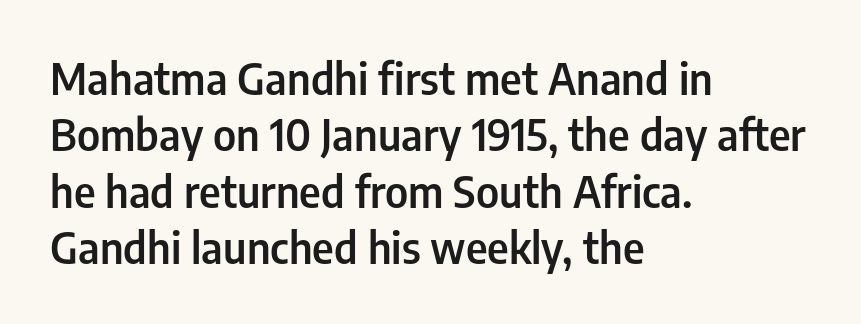
The rendering uses natural spacing where letterforms have individual widths. Baseline-to-baseline distance is the conventional proportion of letter height. Inter-character spacing is left at the font's built-in metrics. Is the type bold? Partly — it's a semibold, heavier than regular but not fully bold. In terms of letterform style, serifs are entirely absent. Letters rest on an invisible, unmarked baseline.
